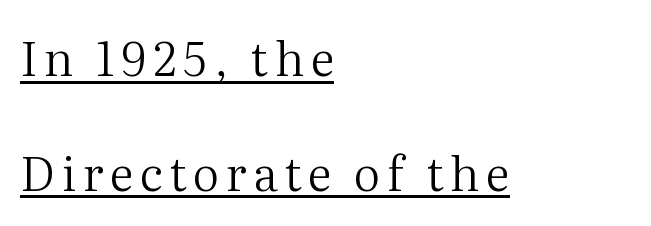
Q: Is the text bold? A: No.
Q: Is the text italic (slanted)? A: No, it is upright.
Q: Is the typeface a serif or a sans-serif typeface? A: Serif.
Q: Is the text underlined? A: Yes.
Q: How is the paragraph aligned? A: Left-aligned.
Q: Is the spacing between lines tight, normal or loose? A: Loose.
Q: Width (condensed, normal, or wide)? A: Normal.
Q: Stroke contrast? A: Medium.
Q: x-height? A: Medium.
Q: Monospaced? A: No.
